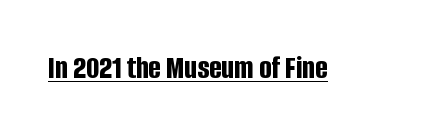
Words appear dense and cohesive because spacing is normal. The rendering uses natural spacing where letterforms have individual widths. Weight check: bold — yes, fully. A sans-serif font was chosen for this passage.
